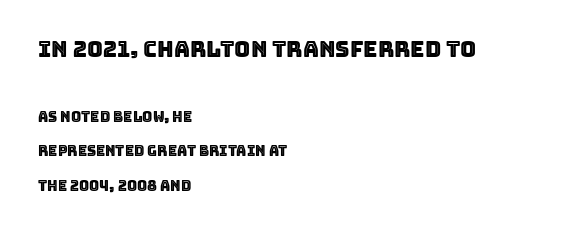
{"italic": "no", "underline": "no", "align": "left", "line_spacing": "loose", "line_spacing_ratio": 2.44, "letter_spacing": "normal", "letter_spacing_em": 0.0, "larger_block": "first", "size_ratio": 1.57, "glyph_px": 22}
